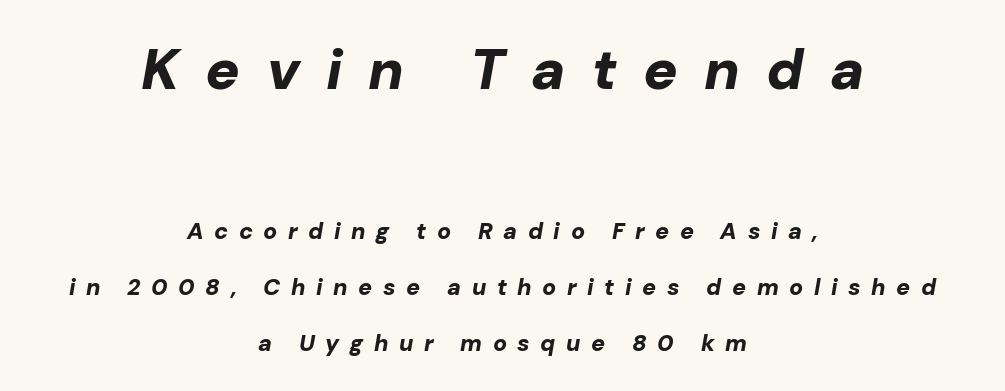
{"italic": "yes", "lean": "right", "slant_degrees": 10, "bold": "yes", "weight": "bold", "width": "normal", "stroke_contrast": "low", "x_height": "medium", "monospaced": "no", "underline": "no", "align": "center", "line_spacing": "loose", "line_spacing_ratio": 2.43, "letter_spacing": "wide", "letter_spacing_em": 0.46, "larger_block": "first", "size_ratio": 2.48, "glyph_px": 57}
